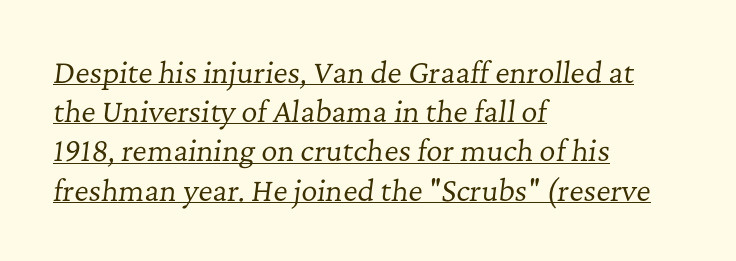
The image shows 28 px regular-weight serif type, italic (leaning right); set left-aligned, normal line spacing (1.4x), normal letter spacing, underlined; low stroke contrast and a medium x-height.
